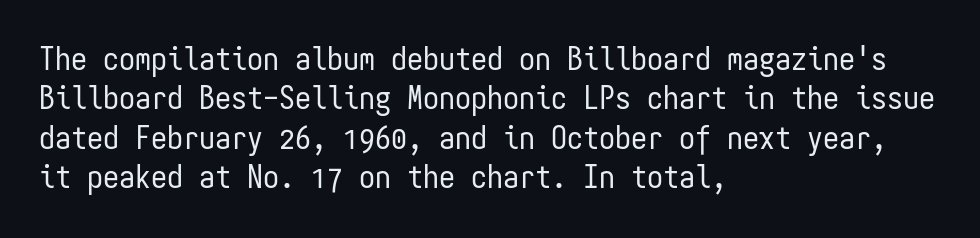
{"serif": "no", "italic": "no", "bold": "no", "weight": "regular", "width": "condensed", "stroke_contrast": "low", "x_height": "medium", "monospaced": "yes", "underline": "no", "align": "left", "line_spacing_ratio": 1.23, "letter_spacing": "normal", "letter_spacing_em": 0.0, "glyph_px": 32}
